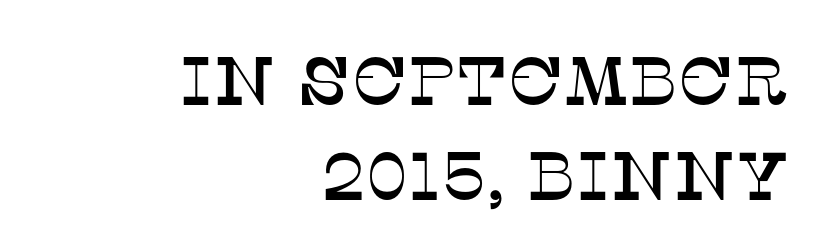
{"serif": "yes", "italic": "no", "width": "normal", "stroke_contrast": "low", "x_height": "large", "monospaced": "no", "underline": "no", "align": "right", "line_spacing": "normal", "line_spacing_ratio": 1.4, "letter_spacing": "normal", "letter_spacing_em": 0.0, "glyph_px": 68}
